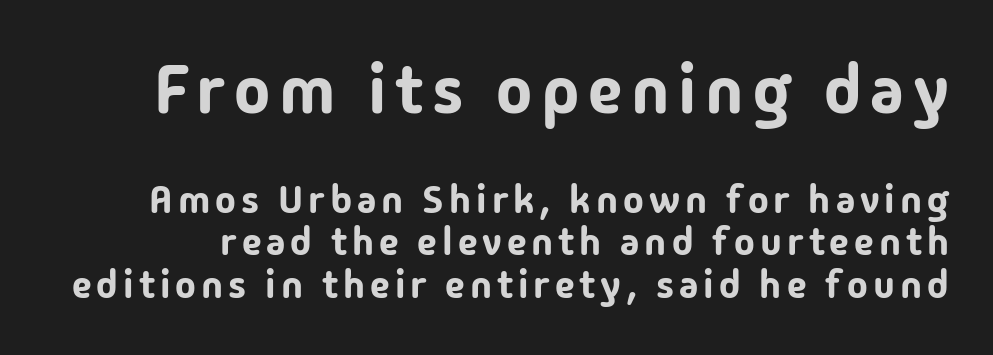
The image shows 68 px sans-serif type, upright; set tight line spacing (1.09x), not underlined; the first (top) block is 1.74x larger; low stroke contrast and a medium x-height.
